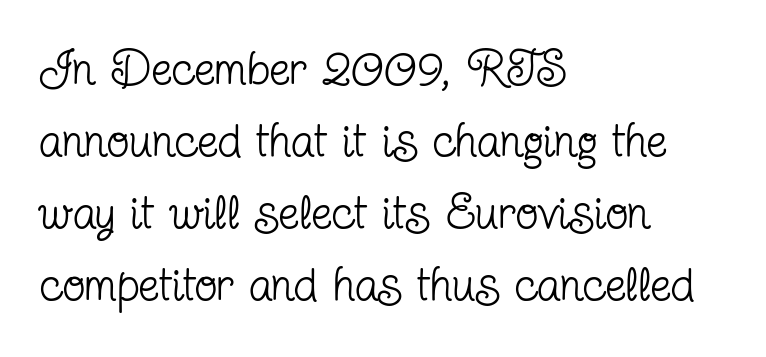
Line spacing here is normal. Stroke mass is kept to a normal reading level or below. Caption: standard tracking, unaltered. These lines are set flush left with a ragged right edge.
